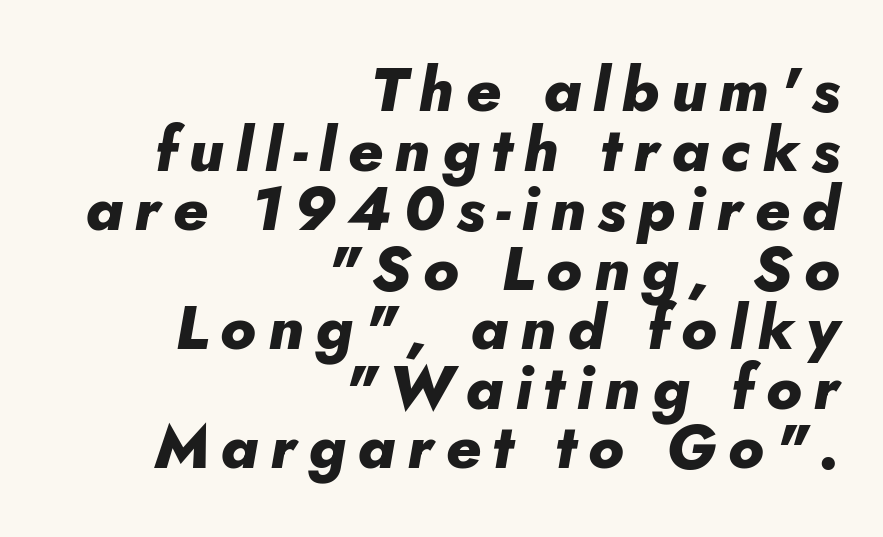
Q: Is the text bold? A: Yes.
Q: Is the text italic (slanted)? A: Yes, it leans right by about 5 degrees.
Q: Is the text underlined? A: No.
Q: How is the paragraph aligned? A: Right-aligned.
Q: Is the spacing between lines tight, normal or loose? A: Tight.
Q: Width (condensed, normal, or wide)? A: Normal.
Q: Stroke contrast? A: Low.
Q: x-height? A: Small.
Q: Monospaced? A: No.
